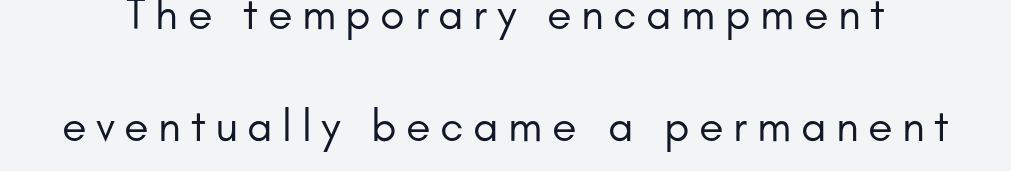
{"serif": "no", "italic": "no", "bold": "no", "weight": "regular", "width": "normal", "stroke_contrast": "low", "x_height": "small", "monospaced": "no", "underline": "no", "line_spacing": "loose", "line_spacing_ratio": 2.49, "letter_spacing": "wide", "letter_spacing_em": 0.21, "glyph_px": 45}
